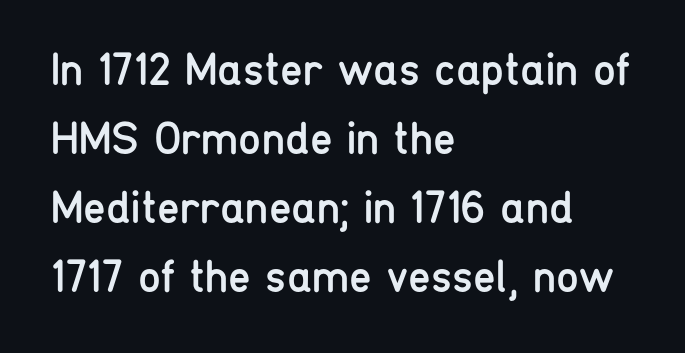
Short and long lines alike share a common starting point at left. The typeface has the unassuming heft of standard copy or less. Spacing verdict: proportional, widths tailored to each character. The passage shown is not underscored anywhere.
